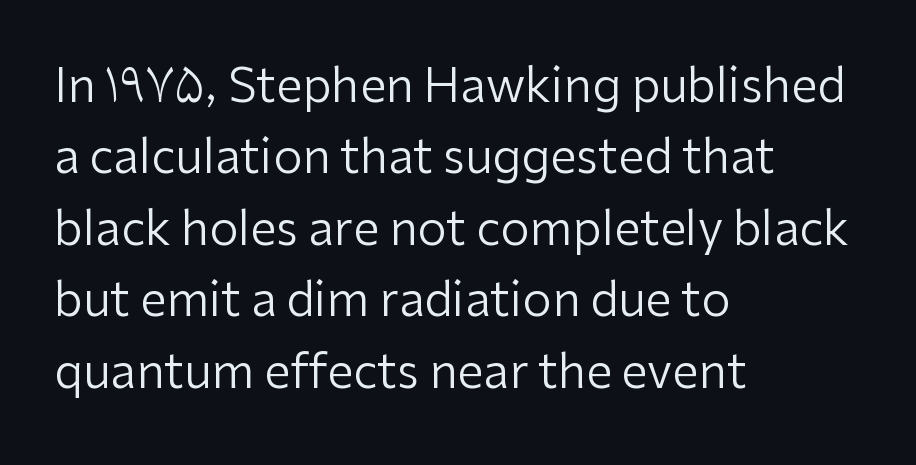
The image shows 47 px regular-weight sans-serif type, upright; set left-aligned, normal line spacing (1.52x), normal letter spacing, not underlined; low stroke contrast and a medium x-height.
